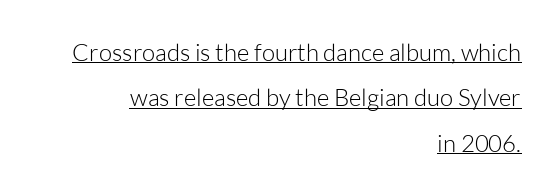
The image shows 24 px text type, upright; set right-aligned, line spacing 1.89x, normal letter spacing, underlined.
